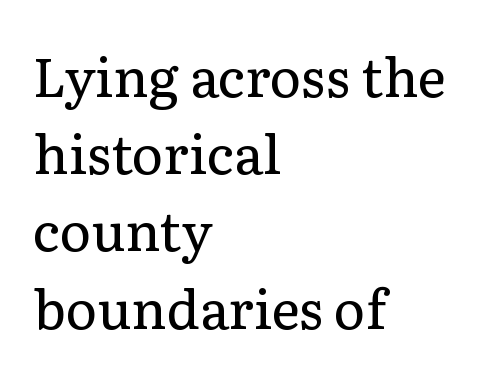
Q: Is the text bold? A: No.
Q: Is the text italic (slanted)? A: No, it is upright.
Q: Is the typeface a serif or a sans-serif typeface? A: Serif.
Q: Is the text underlined? A: No.
Q: How is the paragraph aligned? A: Left-aligned.
Q: Is the spacing between letters normal or unusually wide? A: Normal.
Q: Is the spacing between lines tight, normal or loose? A: Normal.
Q: Width (condensed, normal, or wide)? A: Normal.
Q: Stroke contrast? A: Low.
Q: x-height? A: Medium.
Q: Monospaced? A: No.
